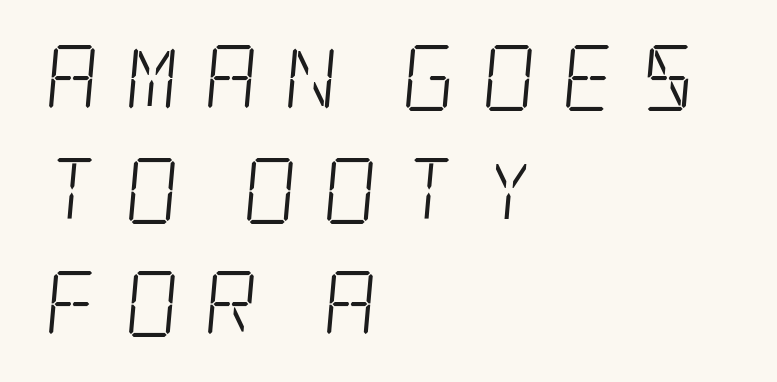
{"serif": "yes", "bold": "no", "weight": "light", "width": "condensed", "stroke_contrast": "low", "x_height": "large", "underline": "no", "align": "left", "line_spacing_ratio": 1.71, "letter_spacing": "wide", "letter_spacing_em": 0.39, "glyph_px": 66}
